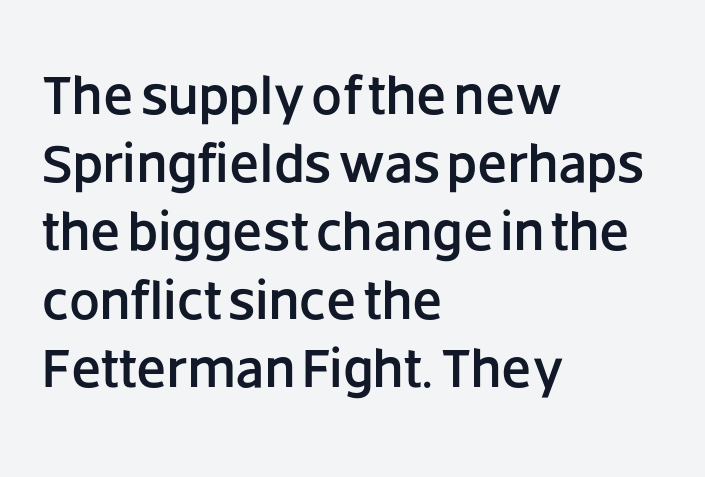
{"serif": "no", "italic": "no", "width": "normal", "stroke_contrast": "low", "x_height": "large", "monospaced": "no", "underline": "no", "align": "left", "line_spacing_ratio": 1.24, "letter_spacing": "normal", "letter_spacing_em": 0.0, "glyph_px": 55}
